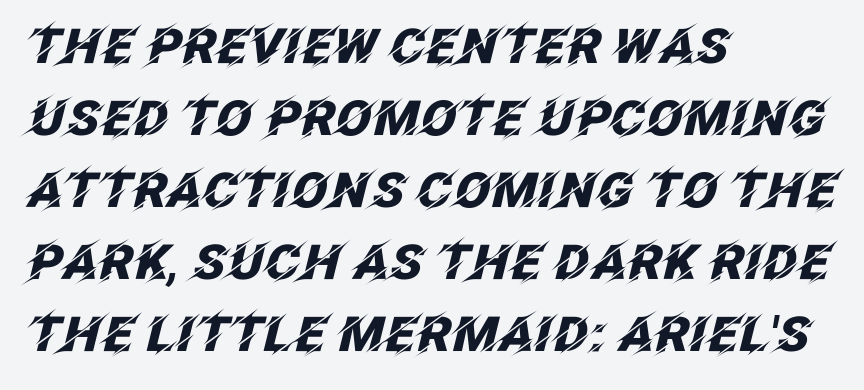
Q: Is the text bold? A: Yes.
Q: Is the text italic (slanted)? A: Yes, it leans right by about 12 degrees.
Q: Is the text underlined? A: No.
Q: How is the paragraph aligned? A: Left-aligned.
Q: Is the spacing between letters normal or unusually wide? A: Normal.
Q: Is the spacing between lines tight, normal or loose? A: Normal.
Q: Width (condensed, normal, or wide)? A: Normal.
Q: Stroke contrast? A: Low.
Q: x-height? A: Large.
Q: Monospaced? A: No.
